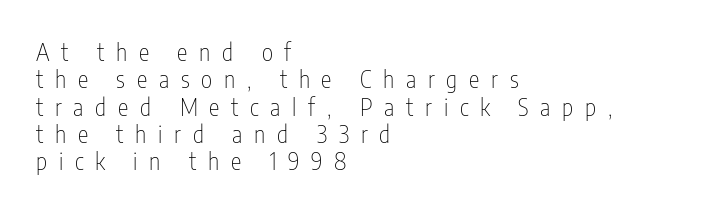
Successive baselines arrive quickly, one right under another. The letters are spread apart with noticeably loose tracking. Leftover space on each line is placed entirely after the last word. The string is rendered with underlining switched off. Every character sits straight up, as roman type does. The weight would be labelled regular, book, light, or lighter still.
